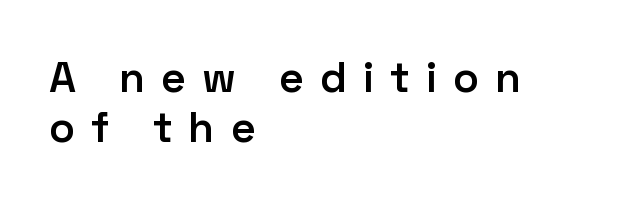
The image shows 43 px semibold sans-serif type, upright; set left-aligned, line spacing 1.16x, unusually wide letter spacing (+0.37 em), not underlined; low stroke contrast and a medium x-height.
